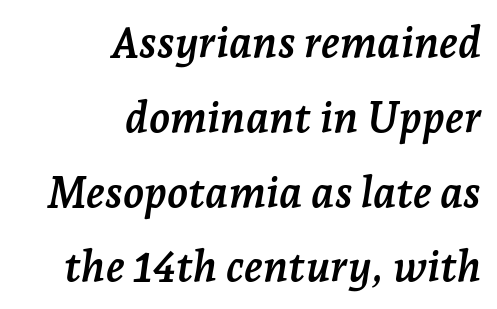
Q: Is the text bold? A: Yes.
Q: Is the text italic (slanted)? A: Yes, it leans right by about 7 degrees.
Q: Is the typeface a serif or a sans-serif typeface? A: Serif.
Q: Is the text underlined? A: No.
Q: How is the paragraph aligned? A: Right-aligned.
Q: Is the spacing between letters normal or unusually wide? A: Normal.
Q: Width (condensed, normal, or wide)? A: Normal.
Q: Stroke contrast? A: Low.
Q: x-height? A: Medium.
Q: Monospaced? A: No.
